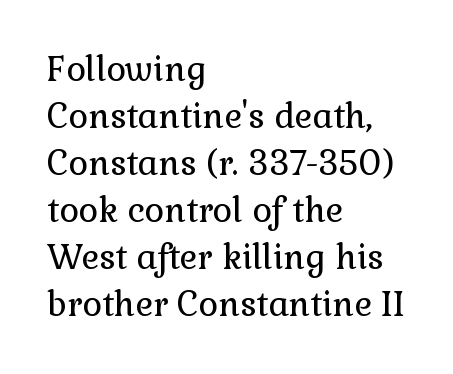
This is the regular roman posture of the typeface. The text block is weighted toward the left margin, trailing off unevenly rightward. Nothing heavy about these letters — not bold at all. Short note: letters normally spaced.
